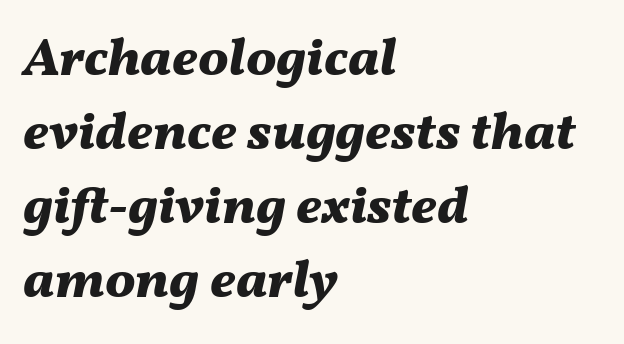
Q: Is the text bold? A: Yes.
Q: Is the text italic (slanted)? A: Yes, it leans right by about 11 degrees.
Q: Is the text underlined? A: No.
Q: How is the paragraph aligned? A: Left-aligned.
Q: Is the spacing between letters normal or unusually wide? A: Normal.
Q: Is the spacing between lines tight, normal or loose? A: Normal.
Q: Width (condensed, normal, or wide)? A: Normal.
Q: Stroke contrast? A: Medium.
Q: x-height? A: Medium.
Q: Monospaced? A: No.
